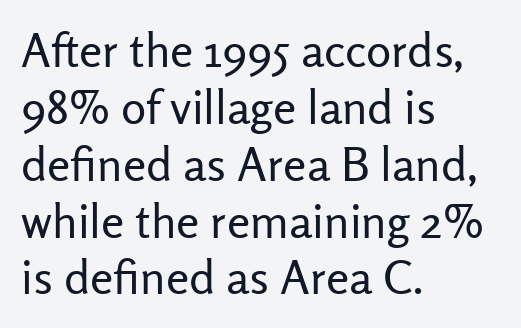
{"serif": "no", "italic": "no", "bold": "no", "weight": "regular", "width": "normal", "stroke_contrast": "low", "x_height": "medium", "monospaced": "no", "underline": "no", "align": "left", "line_spacing_ratio": 1.21, "letter_spacing": "normal", "letter_spacing_em": 0.0, "glyph_px": 47}
